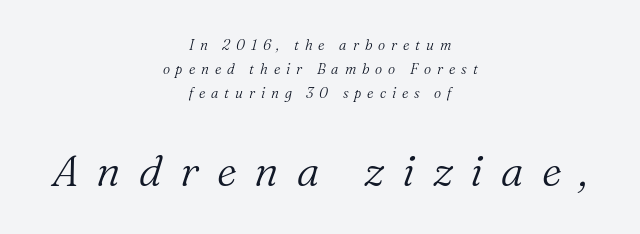
Scale increases going downward across the two blocks. Words appear elongated and porous because spacing is wide. Serifs: yes, visible at the terminals of the letterforms. Slanted lettering throughout. Stems here are at most as thick as an everyday book face. Caption: multi-line text, centered on the measure.
